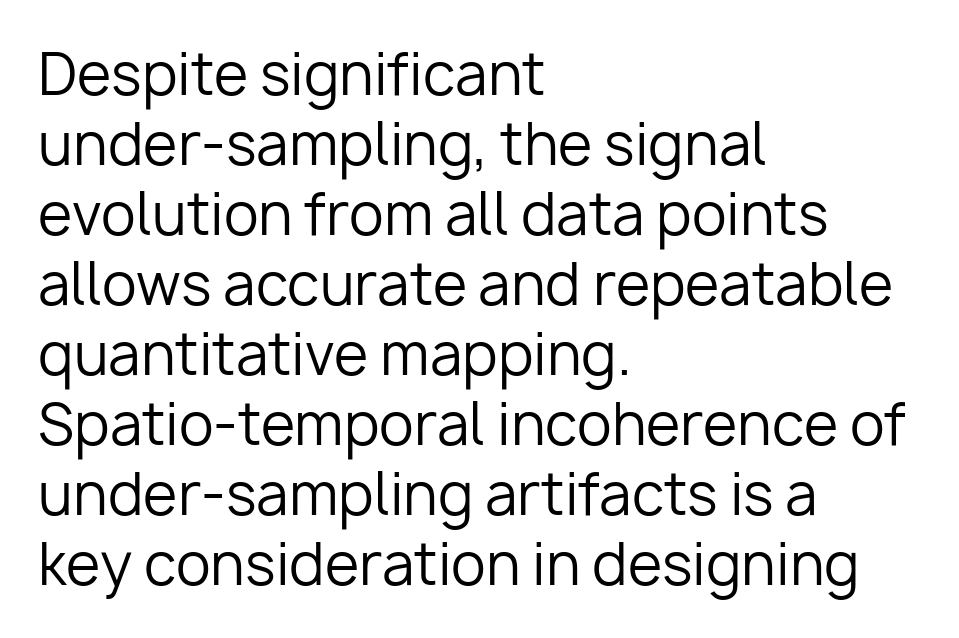
The image shows 56 px regular-weight sans-serif type, upright; set left-aligned, normal line spacing (1.25x), normal letter spacing, not underlined; low stroke contrast and a medium x-height.
